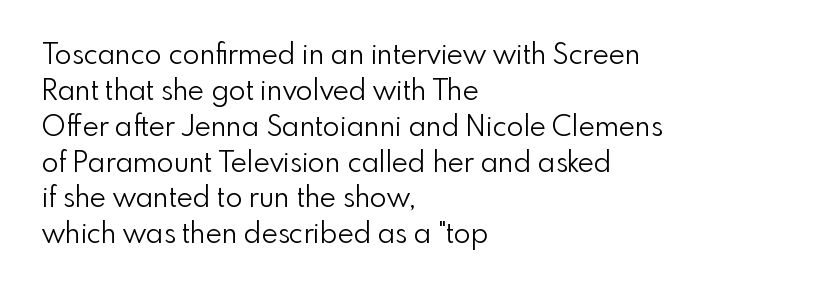
{"serif": "no", "italic": "no", "bold": "no", "weight": "light", "width": "normal", "stroke_contrast": "low", "x_height": "small", "monospaced": "no", "underline": "no", "align": "left", "line_spacing": "normal", "line_spacing_ratio": 1.28, "letter_spacing": "normal", "letter_spacing_em": 0.0, "glyph_px": 28}
